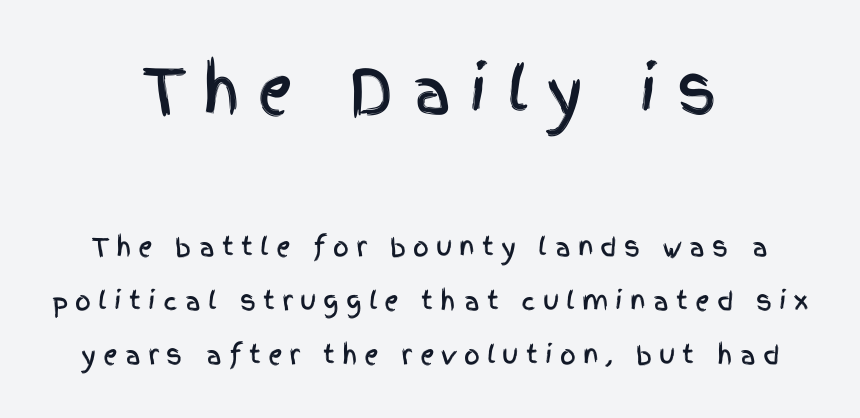
The image shows 62 px condensed sans-serif type, upright; set centered, loose line spacing (2.16x), unusually wide letter spacing (+0.28 em), not underlined; the first (top) block is 2.48x larger; a large x-height.
